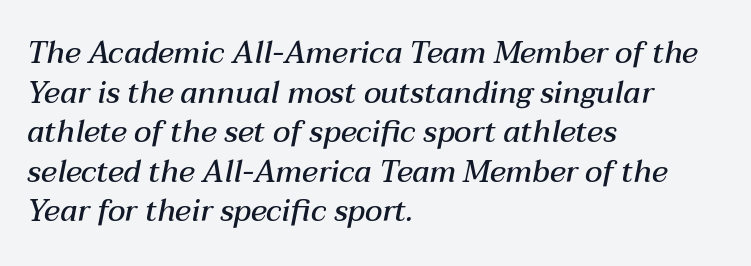
Q: Is the text bold? A: Semi-bold.
Q: Is the text italic (slanted)? A: Yes, it leans right by about 12 degrees.
Q: Is the text underlined? A: No.
Q: How is the paragraph aligned? A: Left-aligned.
Q: Is the spacing between letters normal or unusually wide? A: Normal.
Q: Is the spacing between lines tight, normal or loose? A: Normal.
Q: Width (condensed, normal, or wide)? A: Normal.
Q: Stroke contrast? A: Medium.
Q: x-height? A: Medium.
Q: Monospaced? A: No.
